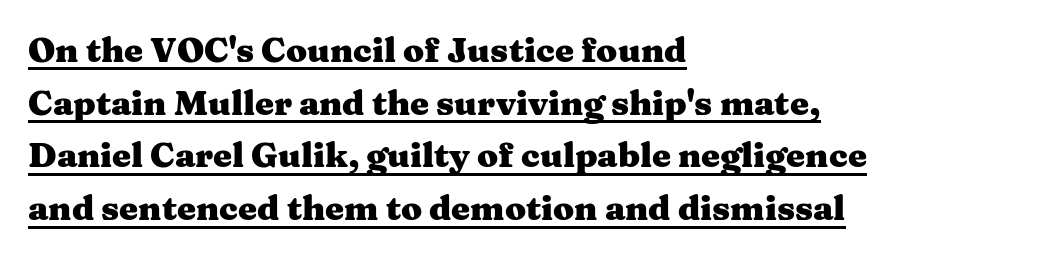
{"serif": "yes", "italic": "no", "bold": "yes", "weight": "heavy", "width": "wide", "stroke_contrast": "medium", "x_height": "medium", "monospaced": "no", "underline": "yes", "align": "left", "line_spacing": "normal", "line_spacing_ratio": 1.55, "letter_spacing": "normal", "letter_spacing_em": 0.0, "glyph_px": 34}
